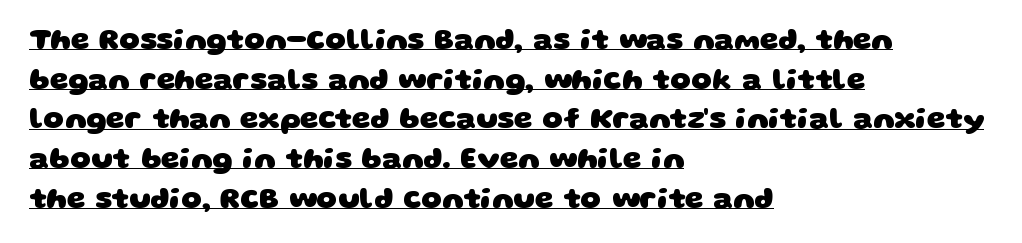
{"serif": "no", "bold": "yes", "weight": "heavy", "width": "wide", "stroke_contrast": "low", "x_height": "large", "monospaced": "no", "underline": "yes", "align": "left", "line_spacing": "normal", "line_spacing_ratio": 1.37, "letter_spacing": "normal", "letter_spacing_em": 0.0, "glyph_px": 29}
